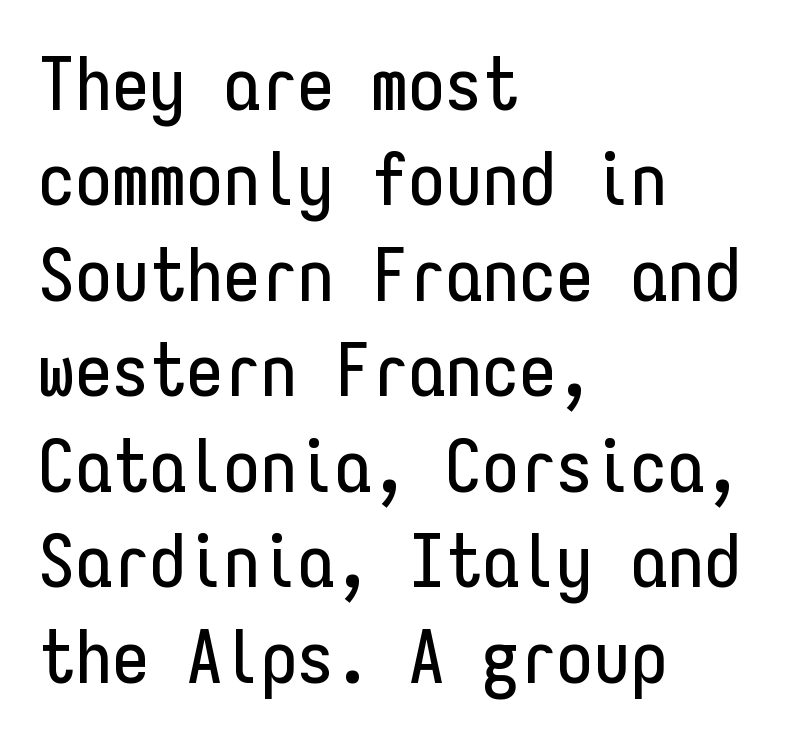
Every character here occupies the same horizontal width, giving the sample a typewriter-like rhythm. Short note: letters normally spaced. Successive baselines arrive at the customary interval. Honestly, there is no underline to notice here at all.
